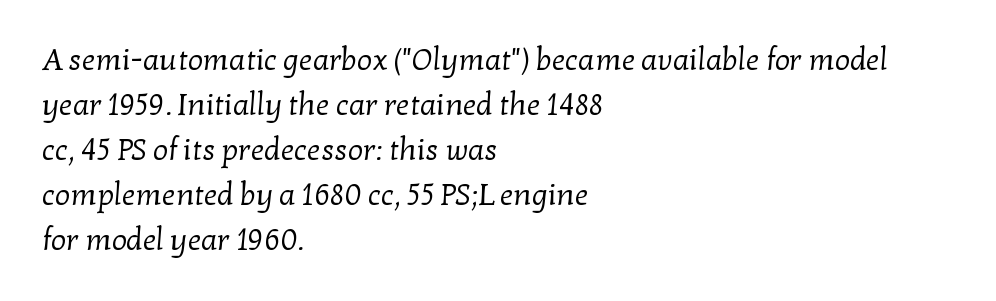
{"serif": "yes", "bold": "no", "weight": "regular", "width": "normal", "stroke_contrast": "low", "x_height": "medium", "monospaced": "no", "underline": "no", "align": "left", "line_spacing": "normal", "line_spacing_ratio": 1.5, "letter_spacing": "normal", "letter_spacing_em": 0.0, "glyph_px": 30}
